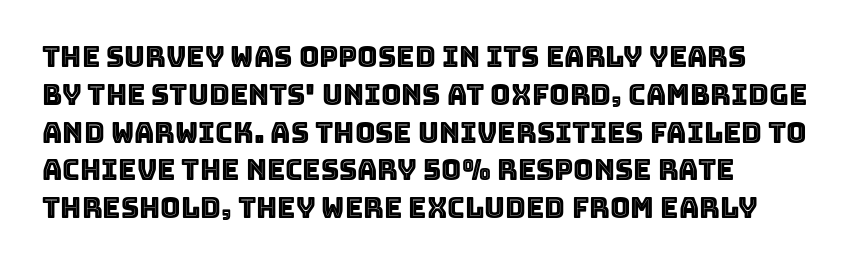
Q: Is the text italic (slanted)? A: No, it is upright.
Q: Is the text underlined? A: No.
Q: How is the paragraph aligned? A: Left-aligned.
Q: Is the spacing between letters normal or unusually wide? A: Normal.
Q: Is the spacing between lines tight, normal or loose? A: Normal.
Q: Width (condensed, normal, or wide)? A: Normal.
Q: x-height? A: Large.
Q: Monospaced? A: No.
